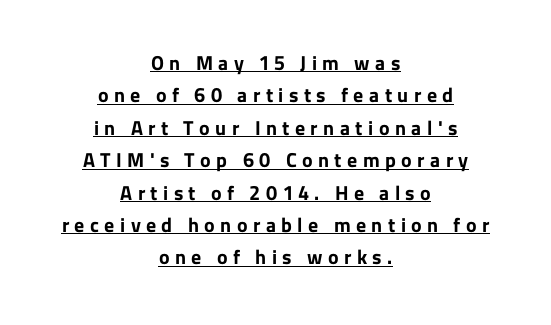
The image shows 20 px bold type, upright; set centered, normal line spacing (1.62x), unusually wide letter spacing (+0.27 em), underlined.
